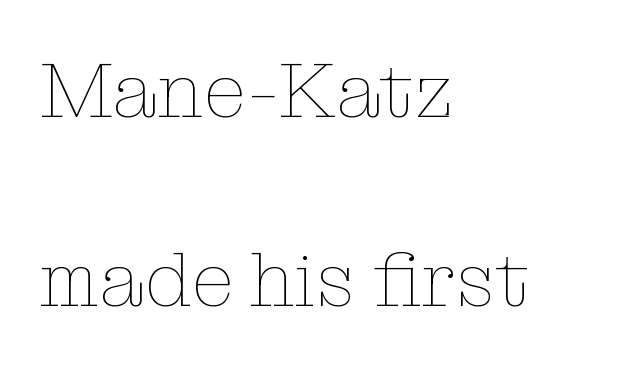
{"italic": "no", "bold": "no", "weight": "thin", "width": "normal", "stroke_contrast": "low", "x_height": "medium", "monospaced": "no", "underline": "no", "align": "left", "line_spacing": "loose", "line_spacing_ratio": 2.42, "letter_spacing": "normal", "letter_spacing_em": 0.0, "glyph_px": 78}
